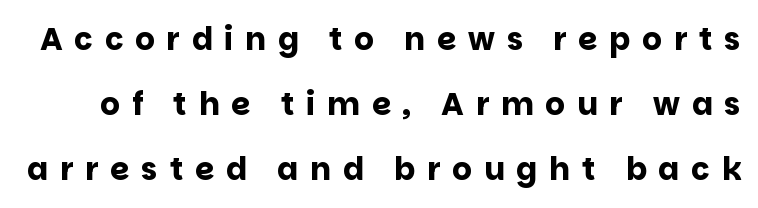
Q: Is the text bold? A: Yes.
Q: Is the text italic (slanted)? A: No, it is upright.
Q: Is the typeface a serif or a sans-serif typeface? A: Sans-serif.
Q: Is the text underlined? A: No.
Q: Is the spacing between letters normal or unusually wide? A: Unusually wide.
Q: Is the spacing between lines tight, normal or loose? A: Loose.
Q: Width (condensed, normal, or wide)? A: Normal.
Q: Stroke contrast? A: Low.
Q: x-height? A: Large.
Q: Monospaced? A: No.
